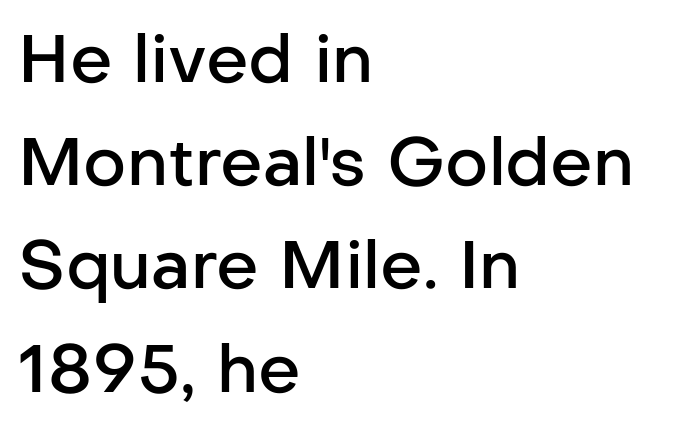
{"serif": "no", "italic": "no", "bold": "semi", "weight": "semibold", "width": "normal", "stroke_contrast": "low", "x_height": "medium", "monospaced": "no", "underline": "no", "align": "left", "line_spacing": "normal", "line_spacing_ratio": 1.54, "letter_spacing": "normal", "letter_spacing_em": 0.0, "glyph_px": 67}
